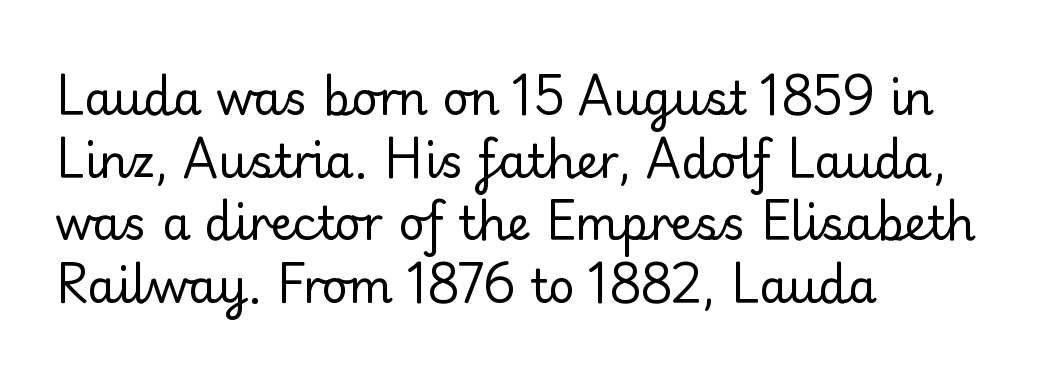
Q: Is the text bold? A: No.
Q: Is the text italic (slanted)? A: No, it is upright.
Q: Is the typeface a serif or a sans-serif typeface? A: Serif.
Q: Is the text underlined? A: No.
Q: How is the paragraph aligned? A: Left-aligned.
Q: Is the spacing between letters normal or unusually wide? A: Normal.
Q: Is the spacing between lines tight, normal or loose? A: Normal.
Q: Width (condensed, normal, or wide)? A: Normal.
Q: Stroke contrast? A: Low.
Q: x-height? A: Small.
Q: Monospaced? A: No.
